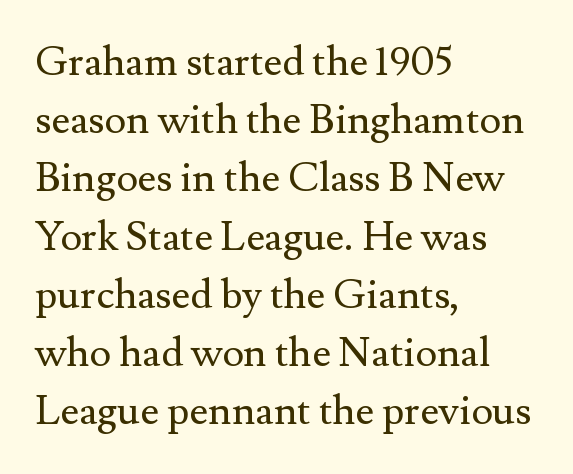
The passage shown is typed in a proportional face where columns would drift. What stands out about the letter spacing? Nothing — it is the standard amount. Which margin do the lines hug? The left one — the right edge is uneven. Baseline-to-baseline distance is the conventional proportion of letter height. Look at the bottom of the vertical strokes: they flare into serifs here.
